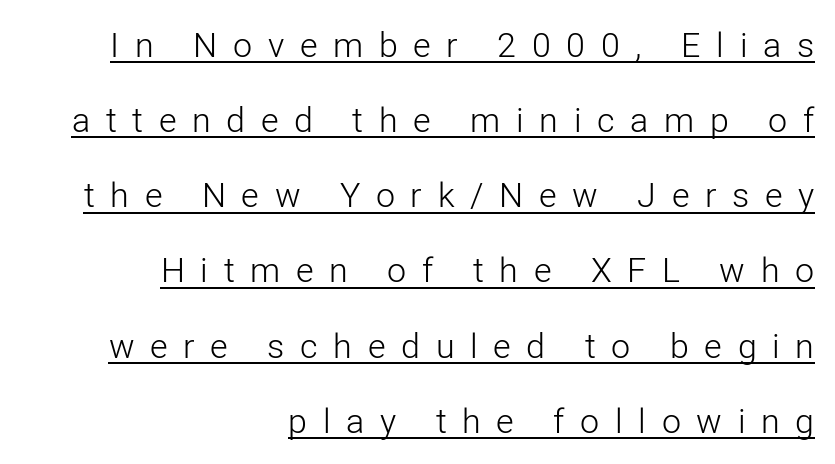
{"serif": "no", "italic": "no", "bold": "no", "weight": "light", "width": "normal", "stroke_contrast": "low", "x_height": "medium", "monospaced": "no", "underline": "yes", "align": "right", "line_spacing": "loose", "line_spacing_ratio": 2.21, "letter_spacing": "wide", "letter_spacing_em": 0.46, "glyph_px": 34}
